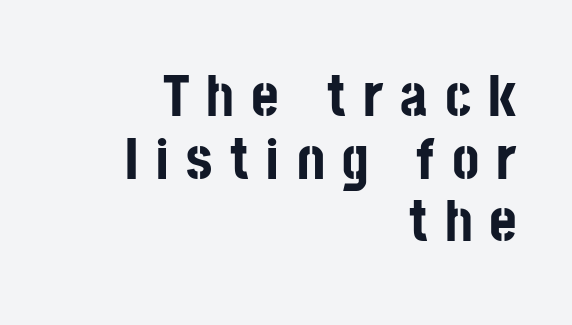
{"serif": "no", "italic": "no", "bold": "yes", "weight": "bold", "width": "condensed", "stroke_contrast": "low", "x_height": "large", "monospaced": "no", "underline": "no", "align": "right", "line_spacing": "tight", "line_spacing_ratio": 1.06, "letter_spacing": "wide", "letter_spacing_em": 0.29, "glyph_px": 59}
